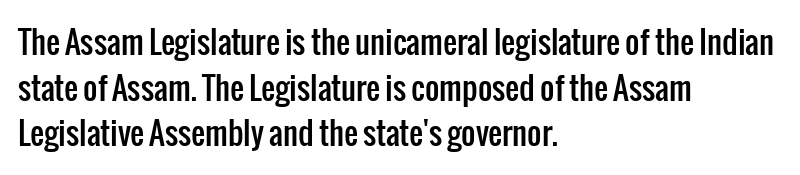
The image shows 31 px condensed sans-serif type, upright; set left-aligned, normal line spacing (1.47x), normal letter spacing, not underlined; low stroke contrast and a medium x-height.
